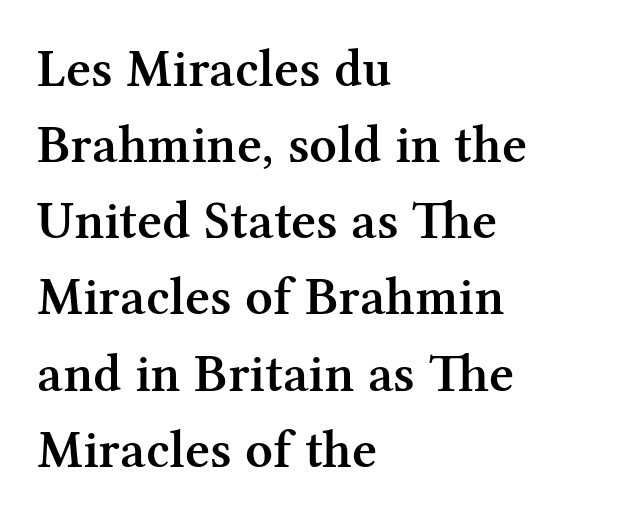
The image shows 54 px semibold serif type, upright; set left-aligned, normal line spacing (1.41x), normal letter spacing, not underlined; medium stroke contrast and a medium x-height.
